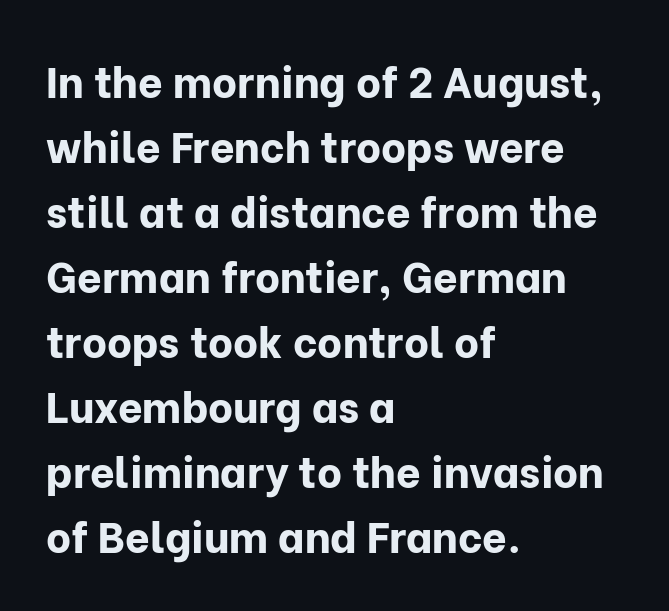
The image shows 43 px bold sans-serif type, upright; set left-aligned, normal line spacing (1.51x), normal letter spacing, not underlined; low stroke contrast and a medium x-height.
